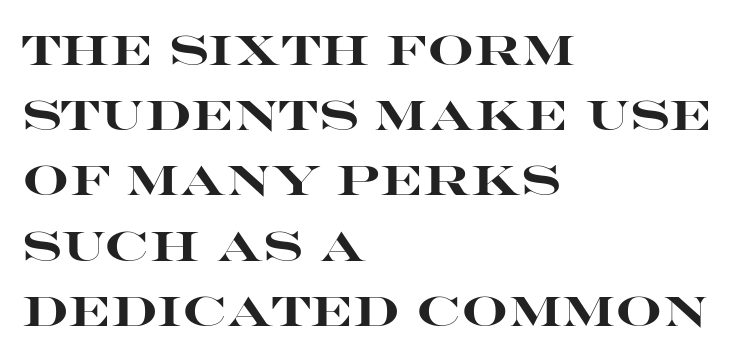
The image shows 41 px heavy, wide type, upright; set left-aligned, normal line spacing (1.59x), normal letter spacing, not underlined; high stroke contrast and a large x-height.
